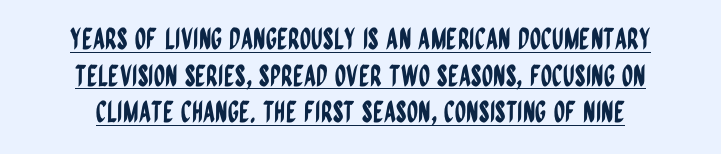
The image shows 29 px condensed sans-serif type, upright; set normal line spacing (1.26x), normal letter spacing, underlined; low stroke contrast and a large x-height.
